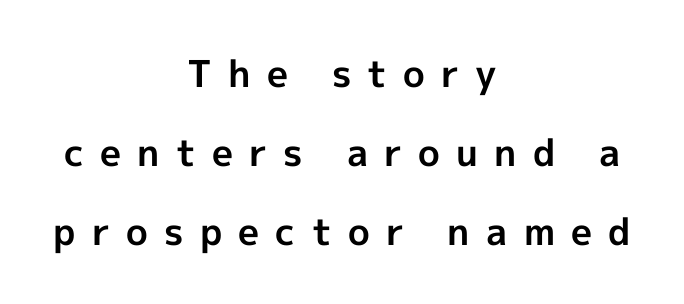
The image shows 37 px bold sans-serif type, upright; set centered, loose line spacing (2.13x), unusually wide letter spacing (+0.44 em), not underlined; a medium x-height.
